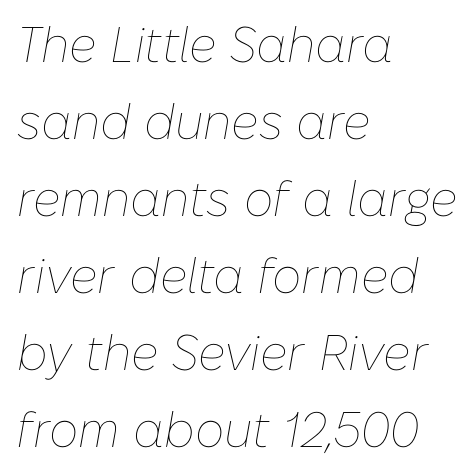
The image shows 50 px thin type, italic (leaning right); set left-aligned, normal line spacing (1.54x), normal letter spacing, not underlined; low stroke contrast and a medium x-height.
